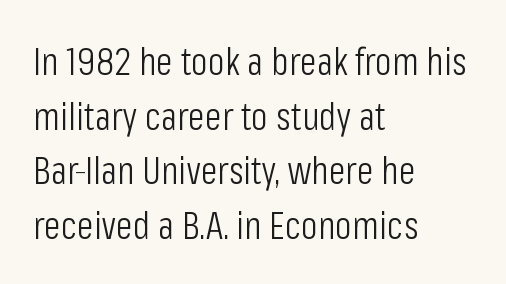
The image shows 39 px light, condensed sans-serif type, upright; set left-aligned, normal line spacing (1.4x), normal letter spacing, not underlined; low stroke contrast and a medium x-height.
